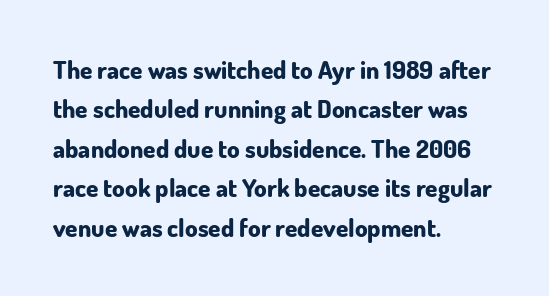
Q: Is the text bold? A: Yes.
Q: Is the text italic (slanted)? A: No, it is upright.
Q: Is the text underlined? A: No.
Q: How is the paragraph aligned? A: Left-aligned.
Q: Is the spacing between letters normal or unusually wide? A: Normal.
Q: Is the spacing between lines tight, normal or loose? A: Normal.
